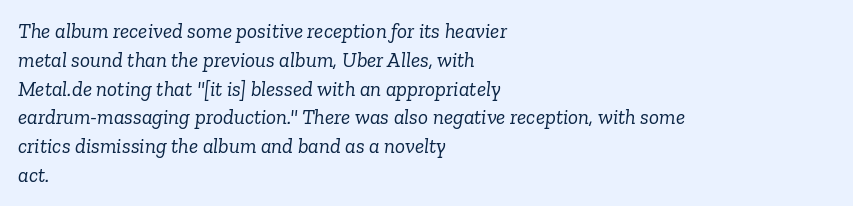
{"italic": "yes", "lean": "right", "slant_degrees": 6, "bold": "no", "underline": "no", "align": "left", "line_spacing": "normal", "line_spacing_ratio": 1.37, "letter_spacing": "normal", "letter_spacing_em": 0.0, "glyph_px": 21}
